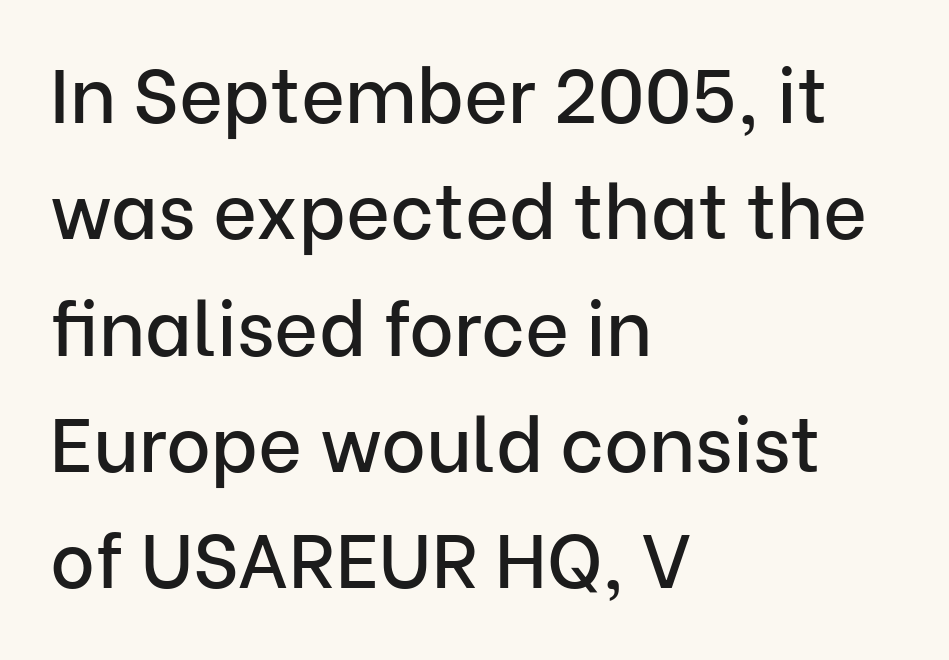
Has an underline been added? It has not. The rendering shows plain stroke endings on the letterforms — a sans-serif design. Vertical strokes here are truly vertical. The rendering uses natural spacing where letterforms have individual widths. There is no visible air inserted between adjacent glyphs. Each new line begins a customary step beneath the previous one.
